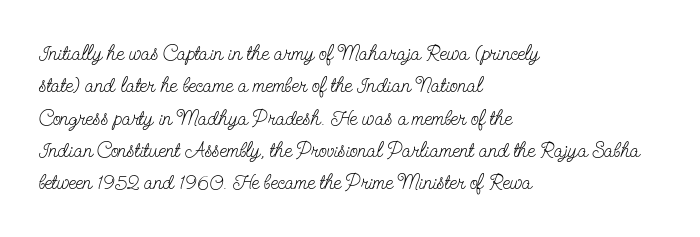
Q: Is the text bold? A: No.
Q: Is the text italic (slanted)? A: Yes.
Q: Is the text underlined? A: No.
Q: How is the paragraph aligned? A: Left-aligned.
Q: Is the spacing between letters normal or unusually wide? A: Normal.
Q: Is the spacing between lines tight, normal or loose? A: Normal.
